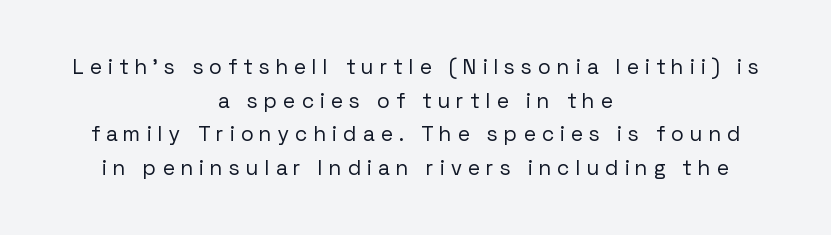
{"italic": "no", "bold": "no", "underline": "no", "align": "center", "line_spacing": "normal", "line_spacing_ratio": 1.6, "letter_spacing": "wide", "letter_spacing_em": 0.3, "glyph_px": 21}
